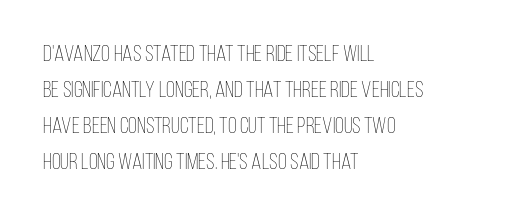
{"italic": "no", "bold": "no", "underline": "no", "align": "left", "line_spacing": "normal", "line_spacing_ratio": 1.57, "letter_spacing": "normal", "letter_spacing_em": 0.0, "glyph_px": 23}
